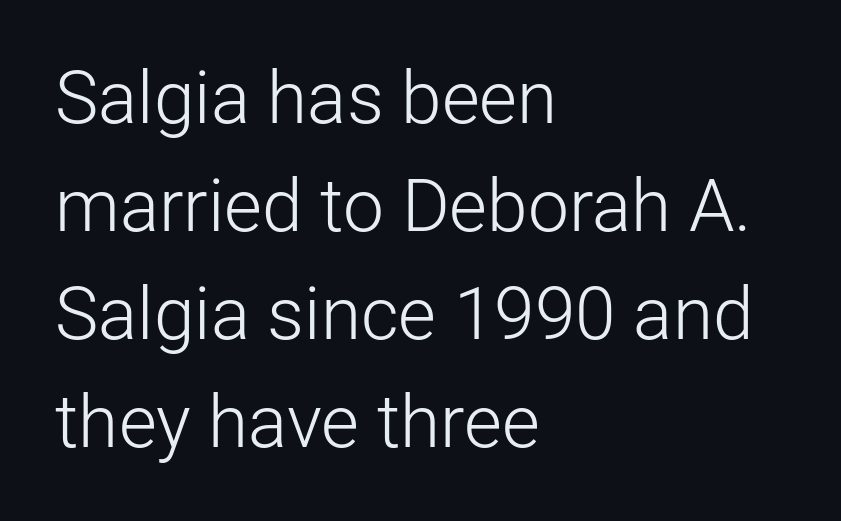
Leftover space on each line is placed entirely after the last word. Here the designer chose a conventional face with non-uniform glyph widths. The letters stand upright; this is a roman face. The letters carry no serifs — their stems end cleanly without finishing strokes. The typeface has the unassuming heft of standard copy or less. Only glyphs here, with clear space below each row.
